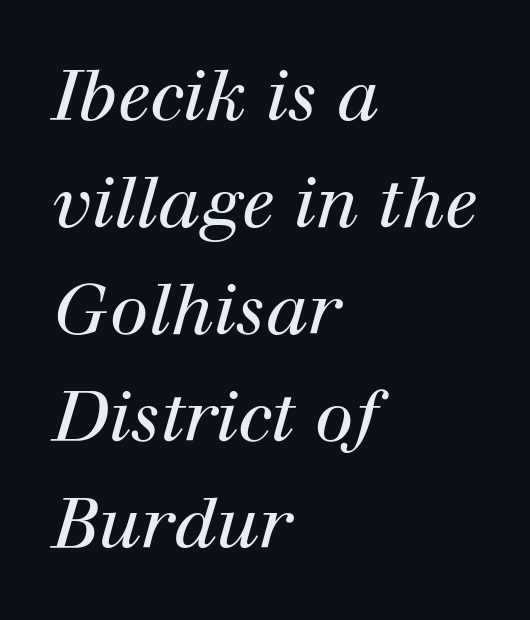
{"serif": "yes", "italic": "yes", "lean": "right", "slant_degrees": 12, "bold": "no", "weight": "regular", "width": "normal", "stroke_contrast": "high", "x_height": "medium", "monospaced": "no", "underline": "no", "align": "left", "line_spacing": "normal", "line_spacing_ratio": 1.53, "letter_spacing": "normal", "letter_spacing_em": 0.0, "glyph_px": 70}
